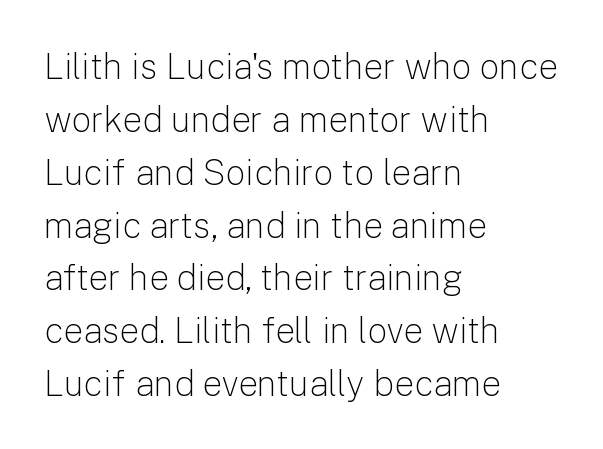
Q: Is the text bold? A: No.
Q: Is the text italic (slanted)? A: No, it is upright.
Q: Is the typeface a serif or a sans-serif typeface? A: Sans-serif.
Q: Is the text underlined? A: No.
Q: How is the paragraph aligned? A: Left-aligned.
Q: Is the spacing between letters normal or unusually wide? A: Normal.
Q: Is the spacing between lines tight, normal or loose? A: Normal.
Q: Width (condensed, normal, or wide)? A: Normal.
Q: Stroke contrast? A: Low.
Q: x-height? A: Medium.
Q: Monospaced? A: No.
